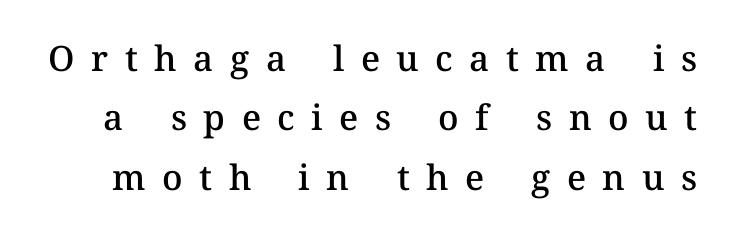
{"italic": "no", "bold": "semi", "weight": "semibold", "width": "normal", "stroke_contrast": "medium", "x_height": "medium", "monospaced": "no", "underline": "no", "line_spacing": "normal", "line_spacing_ratio": 1.7, "letter_spacing": "wide", "letter_spacing_em": 0.47, "glyph_px": 35}
